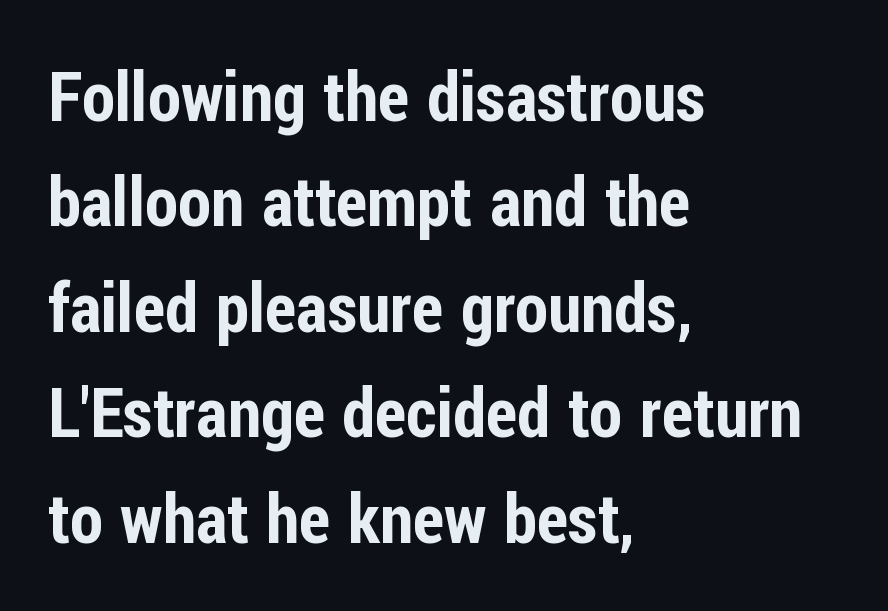
The image shows 68 px condensed sans-serif type, upright; set left-aligned, normal line spacing (1.55x), normal letter spacing, not underlined; low stroke contrast and a medium x-height.
